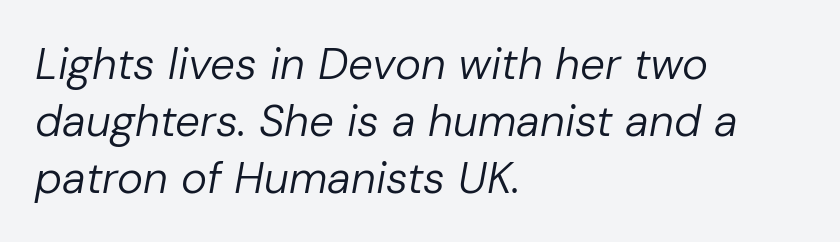
Q: Is the text bold? A: No.
Q: Is the text italic (slanted)? A: Yes, it leans right by about 10 degrees.
Q: Is the text underlined? A: No.
Q: How is the paragraph aligned? A: Left-aligned.
Q: Is the spacing between letters normal or unusually wide? A: Normal.
Q: Is the spacing between lines tight, normal or loose? A: Normal.
Q: Width (condensed, normal, or wide)? A: Normal.
Q: Stroke contrast? A: Low.
Q: x-height? A: Medium.
Q: Monospaced? A: No.
